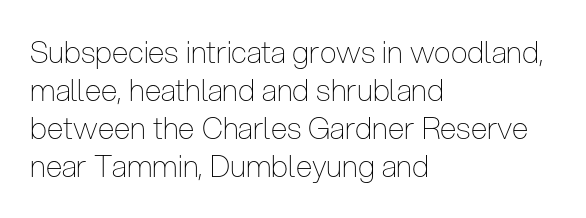
{"serif": "no", "italic": "no", "bold": "no", "weight": "thin", "width": "condensed", "stroke_contrast": "low", "x_height": "medium", "monospaced": "no", "underline": "no", "align": "left", "line_spacing": "normal", "line_spacing_ratio": 1.27, "letter_spacing": "normal", "letter_spacing_em": 0.0, "glyph_px": 30}
